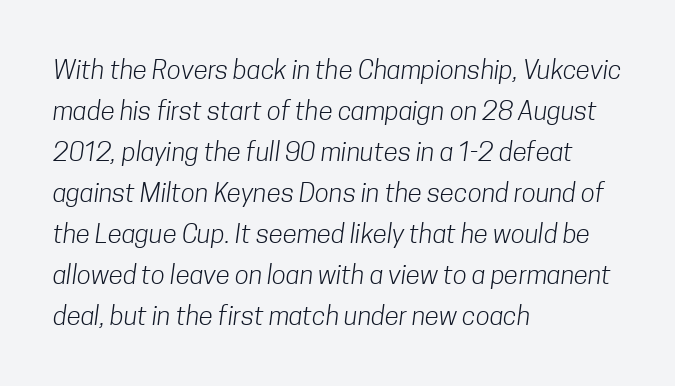
Q: Is the text bold? A: No.
Q: Is the text underlined? A: No.
Q: How is the paragraph aligned? A: Left-aligned.
Q: Is the spacing between letters normal or unusually wide? A: Normal.
Q: Is the spacing between lines tight, normal or loose? A: Normal.
